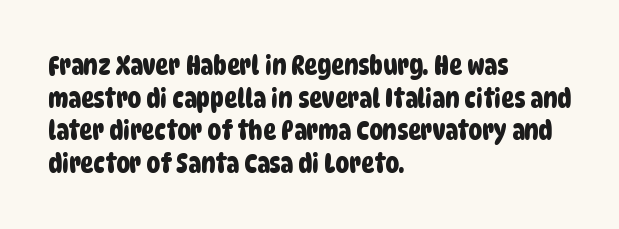
The zone under the glyphs is completely vacant. How are the letters spaced? Ordinarily, with no added tracking. Notice how the passage keeps a crisp vertical edge on the left only.
